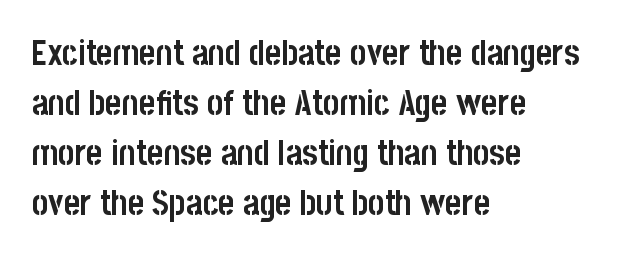
Q: Is the text bold? A: Yes.
Q: Is the text italic (slanted)? A: No, it is upright.
Q: Is the typeface a serif or a sans-serif typeface? A: Sans-serif.
Q: Is the text underlined? A: No.
Q: How is the paragraph aligned? A: Left-aligned.
Q: Is the spacing between letters normal or unusually wide? A: Normal.
Q: Is the spacing between lines tight, normal or loose? A: Normal.
Q: Width (condensed, normal, or wide)? A: Condensed.
Q: Stroke contrast? A: Low.
Q: x-height? A: Large.
Q: Monospaced? A: No.
